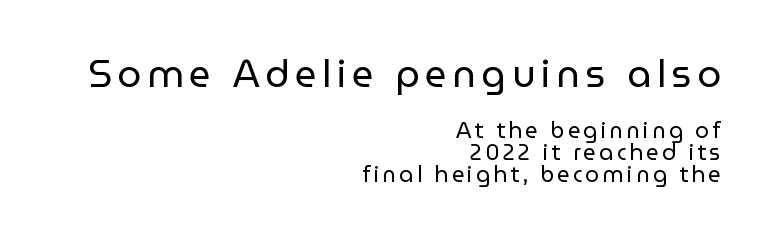
The image shows 38 px regular-weight sans-serif type, upright; set right-aligned, tight line spacing (1.01x), not underlined; the first (top) block is 1.73x larger; low stroke contrast and a medium x-height.
